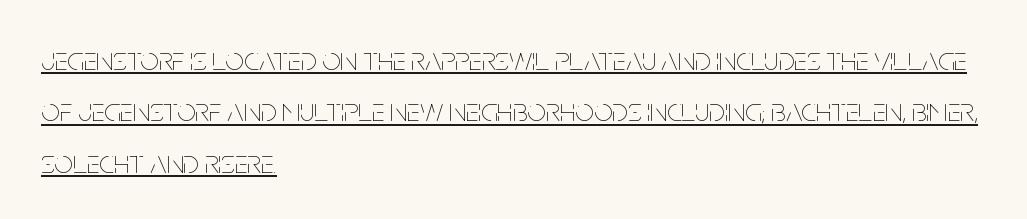
Summary of vertical rhythm: regular, with standard interline spacing. Every character sits straight up, as roman type does. Here the glyphs are tracked normally, forming tight word shapes. Think of a printed novel: that variable character pitch is what you see here. Left-aligned paragraph, ragged on the right. This is underlined copy, the kind a proofreader might mark for attention.
